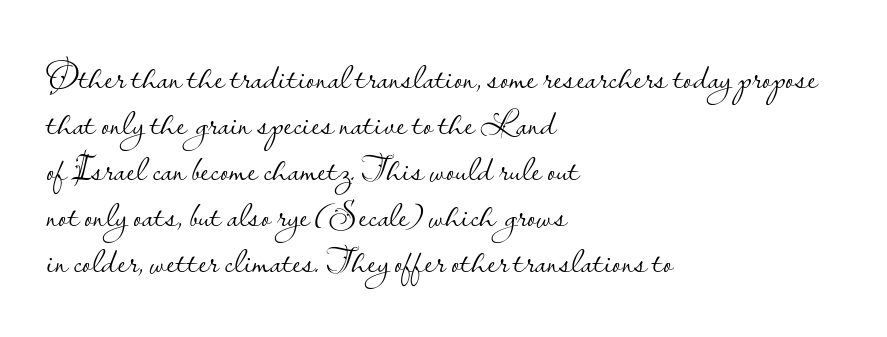
Q: Is the text bold? A: No.
Q: Is the text italic (slanted)? A: Yes.
Q: Is the typeface a serif or a sans-serif typeface? A: Sans-serif.
Q: Is the text underlined? A: No.
Q: How is the paragraph aligned? A: Left-aligned.
Q: Is the spacing between letters normal or unusually wide? A: Normal.
Q: Width (condensed, normal, or wide)? A: Normal.
Q: Stroke contrast? A: Low.
Q: x-height? A: Small.
Q: Monospaced? A: No.
